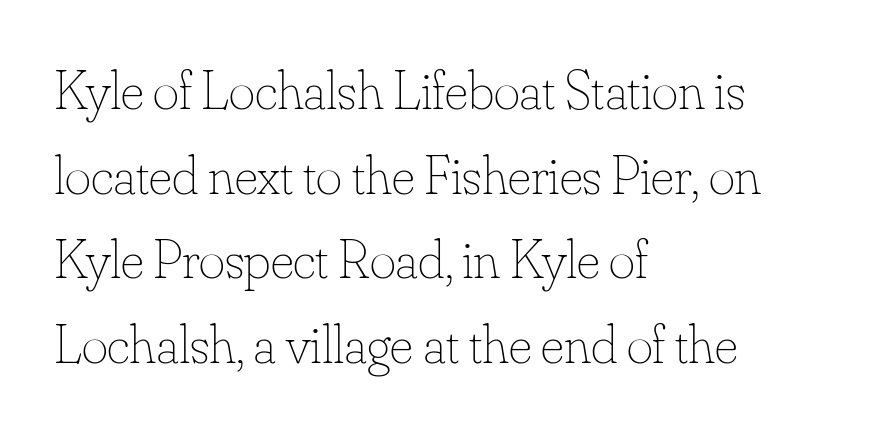
{"italic": "no", "bold": "no", "weight": "thin", "width": "normal", "stroke_contrast": "low", "x_height": "small", "monospaced": "no", "underline": "no", "align": "left", "line_spacing": "normal", "line_spacing_ratio": 1.51, "letter_spacing": "normal", "letter_spacing_em": 0.0, "glyph_px": 56}
